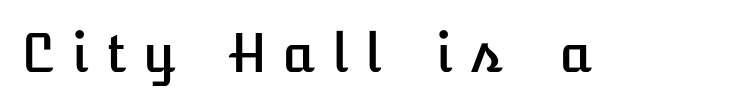
Q: Is the text italic (slanted)? A: No, it is upright.
Q: Is the text underlined? A: No.
Q: Is the spacing between letters normal or unusually wide? A: Unusually wide.
Q: Width (condensed, normal, or wide)? A: Normal.
Q: Stroke contrast? A: Low.
Q: x-height? A: Medium.
